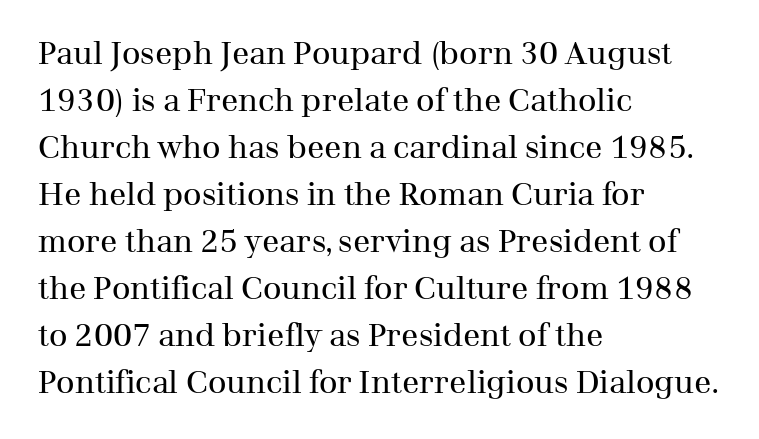
The image shows 32 px regular-weight serif type, upright; set left-aligned, normal line spacing (1.47x), normal letter spacing, not underlined; medium stroke contrast and a medium x-height.
